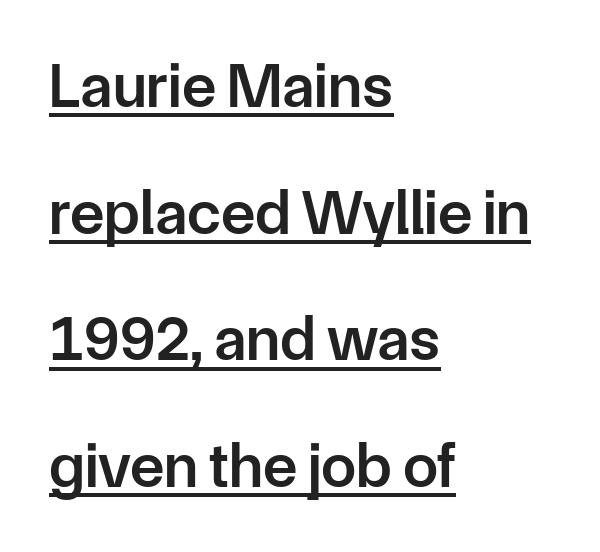
Q: Is the text bold? A: Semi-bold.
Q: Is the text italic (slanted)? A: No, it is upright.
Q: Is the typeface a serif or a sans-serif typeface? A: Sans-serif.
Q: Is the text underlined? A: Yes.
Q: How is the paragraph aligned? A: Left-aligned.
Q: Is the spacing between letters normal or unusually wide? A: Normal.
Q: Is the spacing between lines tight, normal or loose? A: Loose.
Q: Width (condensed, normal, or wide)? A: Normal.
Q: Stroke contrast? A: Low.
Q: x-height? A: Medium.
Q: Monospaced? A: No.
